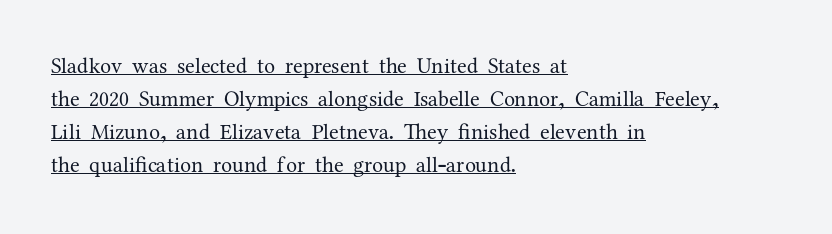
Q: Is the text bold? A: No.
Q: Is the text italic (slanted)? A: No, it is upright.
Q: Is the text underlined? A: Yes.
Q: How is the paragraph aligned? A: Left-aligned.
Q: Is the spacing between letters normal or unusually wide? A: Normal.
Q: Is the spacing between lines tight, normal or loose? A: Normal.
